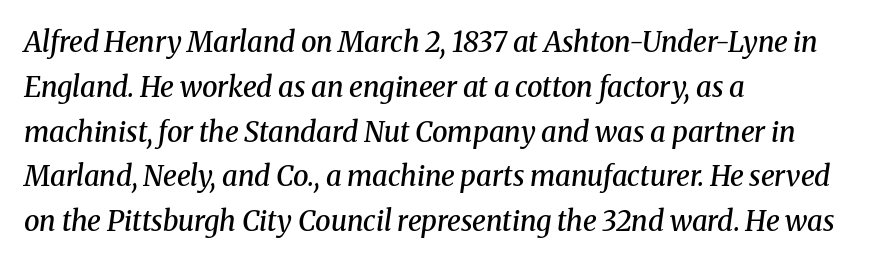
The image shows 28 px semibold serif type, italic (leaning right); set left-aligned, normal line spacing (1.6x), normal letter spacing, not underlined; medium stroke contrast and a medium x-height.
